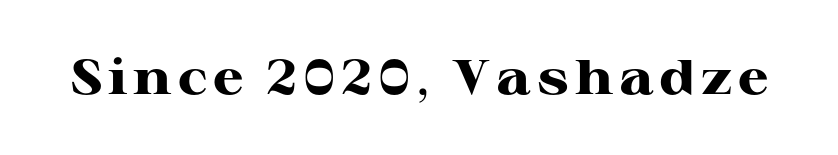
Q: Is the text bold? A: Yes.
Q: Is the text italic (slanted)? A: No, it is upright.
Q: Is the typeface a serif or a sans-serif typeface? A: Serif.
Q: Is the text underlined? A: No.
Q: Width (condensed, normal, or wide)? A: Wide.
Q: Stroke contrast? A: High.
Q: x-height? A: Medium.
Q: Monospaced? A: No.
